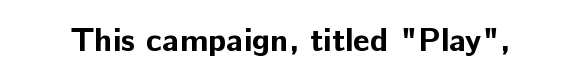
The image shows 33 px bold sans-serif type, upright; set normal letter spacing, not underlined; low stroke contrast and a medium x-height.
